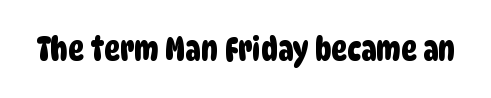
{"serif": "no", "width": "condensed", "stroke_contrast": "low", "x_height": "large", "monospaced": "no", "underline": "no", "letter_spacing": "normal", "letter_spacing_em": 0.0, "glyph_px": 33}
